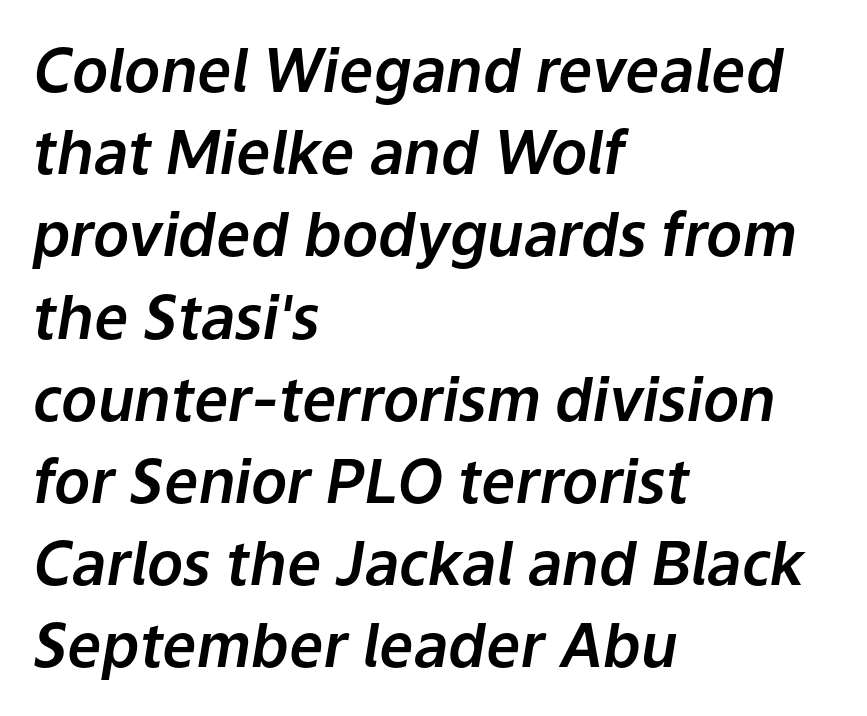
{"italic": "yes", "lean": "right", "slant_degrees": 9, "width": "normal", "stroke_contrast": "low", "x_height": "medium", "monospaced": "no", "underline": "no", "align": "left", "line_spacing": "normal", "line_spacing_ratio": 1.37, "letter_spacing": "normal", "letter_spacing_em": 0.0, "glyph_px": 60}
